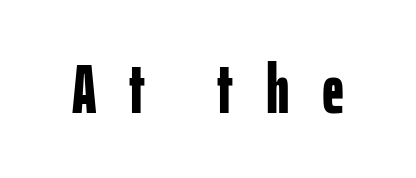
Display-style spreading of the glyphs; the letterfit is very open. Typographic density is high because the face is bold. The type sits square on the baseline with zero lean. This rendering features lettering with no underline. Proportional: the letters do not fall into vertical columns. Are there feet on the stems? There aren't — it's a sans.
